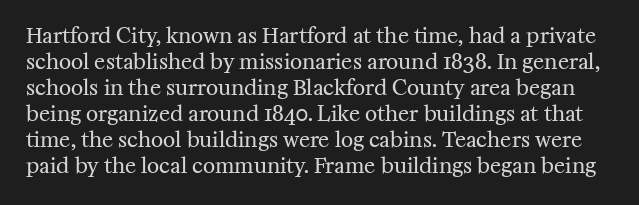
Descenders are the only things crossing below the line. A light-to-regular cut is what we see here. Between one letter and the next there's only the usual sliver of space. The lettering holds an erect, upright posture throughout.
